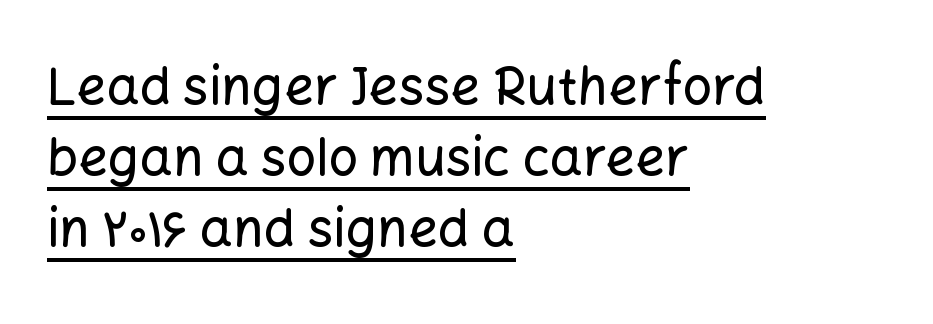
{"serif": "no", "italic": "no", "width": "normal", "stroke_contrast": "low", "x_height": "medium", "monospaced": "no", "underline": "yes", "align": "left", "line_spacing": "normal", "line_spacing_ratio": 1.37, "letter_spacing": "normal", "letter_spacing_em": 0.0, "glyph_px": 52}
